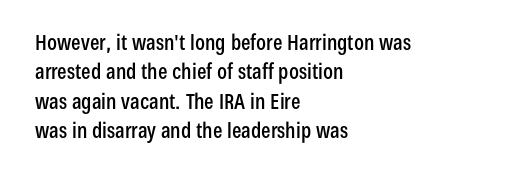
If you drew a ruler down the left edge, every line would touch it. The foot of each line stays bare and open. What's the leading like? Ordinary, nothing unusual. The axis of the letterforms is exactly vertical. Observe the ordinary spacing: letters are neighbours, not strangers.
